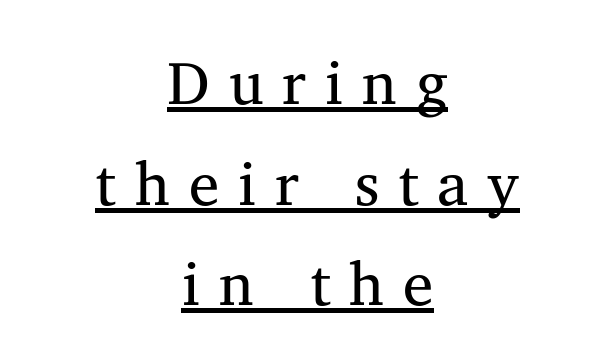
Stroke mass is kept to a normal reading level or below. The characters display serif detailing at their extremities. These lines are rendered in a variable-pitch font. Underline: present. Whoever set this chose a conventional vertical rhythm. The tracking reads as deliberately expanded to a designer's eye.
